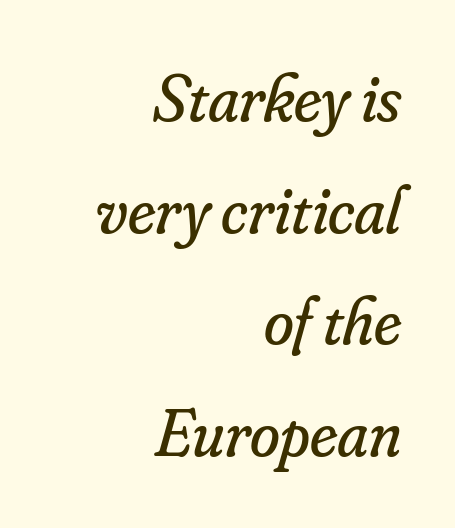
Q: Is the text bold? A: No.
Q: Is the text italic (slanted)? A: Yes, it leans right by about 16 degrees.
Q: Is the typeface a serif or a sans-serif typeface? A: Serif.
Q: Is the text underlined? A: No.
Q: How is the paragraph aligned? A: Right-aligned.
Q: Is the spacing between letters normal or unusually wide? A: Normal.
Q: Is the spacing between lines tight, normal or loose? A: Normal.
Q: Width (condensed, normal, or wide)? A: Normal.
Q: Stroke contrast? A: Low.
Q: x-height? A: Small.
Q: Monospaced? A: No.
